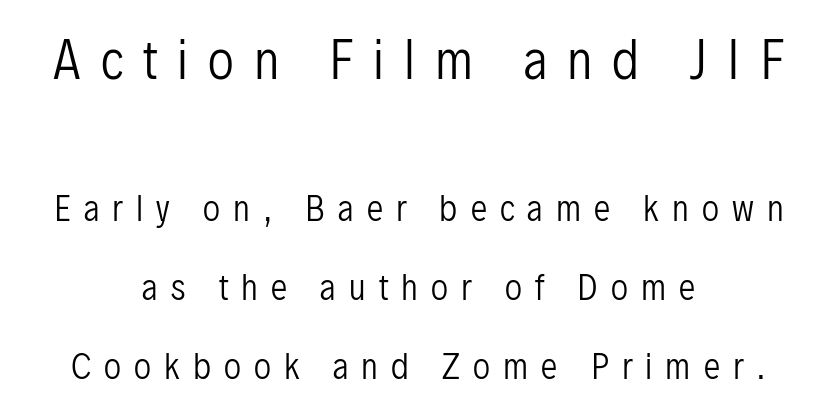
The image shows 50 px regular-weight, condensed sans-serif type, upright; set centered, loose line spacing (2.39x), unusually wide letter spacing (+0.4 em), not underlined; the first (top) block is 1.52x larger; low stroke contrast and a medium x-height.
